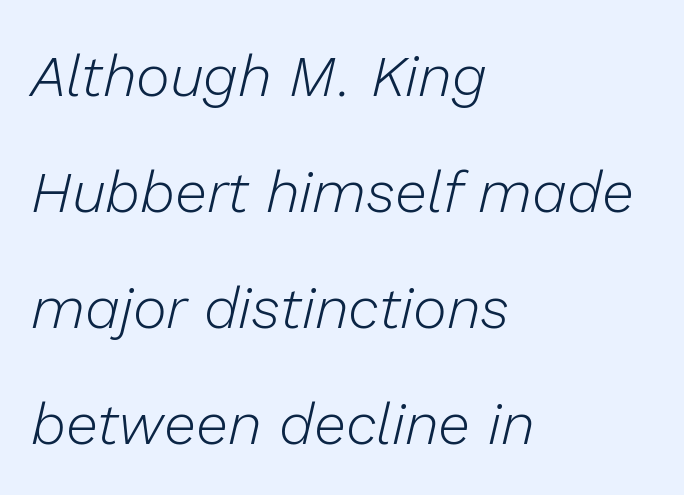
The image shows 58 px light type, italic (leaning right); set left-aligned, loose line spacing (2.0x), normal letter spacing, not underlined; low stroke contrast and a medium x-height.
